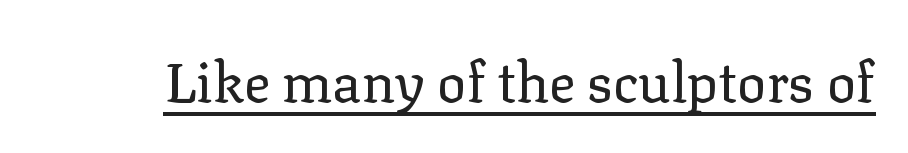
The image shows 55 px regular-weight serif type, upright; set normal letter spacing, underlined; low stroke contrast and a medium x-height.
